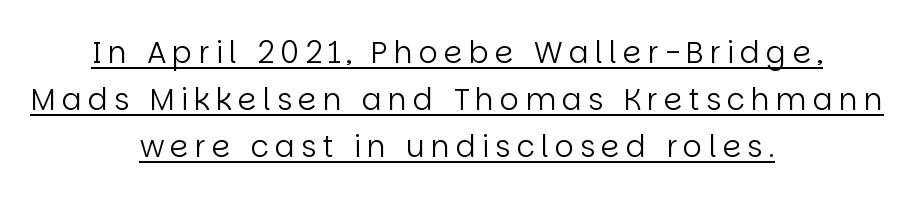
{"serif": "no", "italic": "no", "bold": "no", "weight": "regular", "width": "normal", "stroke_contrast": "low", "x_height": "large", "monospaced": "no", "underline": "yes", "align": "center", "line_spacing": "normal", "line_spacing_ratio": 1.57, "letter_spacing": "wide", "letter_spacing_em": 0.2, "glyph_px": 30}
